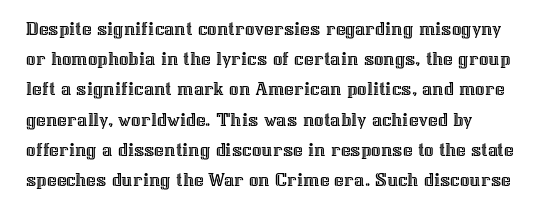
The image shows 21 px text type, upright; set left-aligned, normal line spacing (1.44x), normal letter spacing, not underlined.
